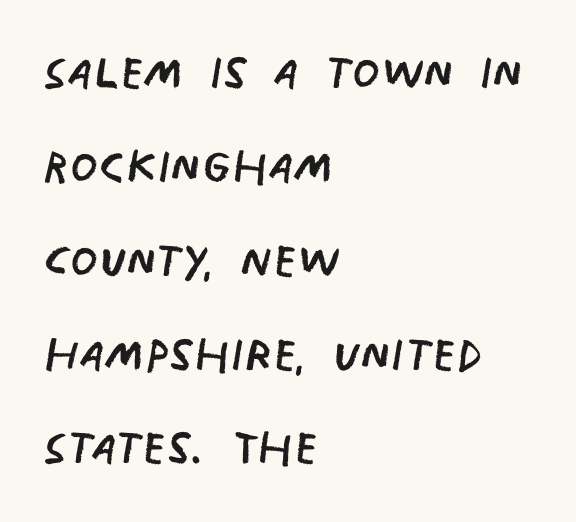
Caption: standard tracking, unaltered. To sum up the face: it is a sans, with no serifs. Each row of text sits above clean, open space. The text block is weighted toward the left margin, trailing off unevenly rightward. On a weight scale, this lands at 450 or below.
